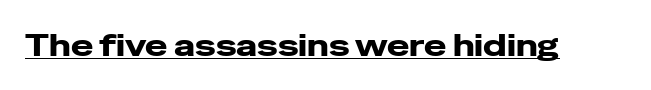
Q: Is the text italic (slanted)? A: No, it is upright.
Q: Is the typeface a serif or a sans-serif typeface? A: Sans-serif.
Q: Is the text underlined? A: Yes.
Q: Is the spacing between letters normal or unusually wide? A: Normal.
Q: Width (condensed, normal, or wide)? A: Wide.
Q: Stroke contrast? A: Low.
Q: x-height? A: Medium.
Q: Monospaced? A: No.
